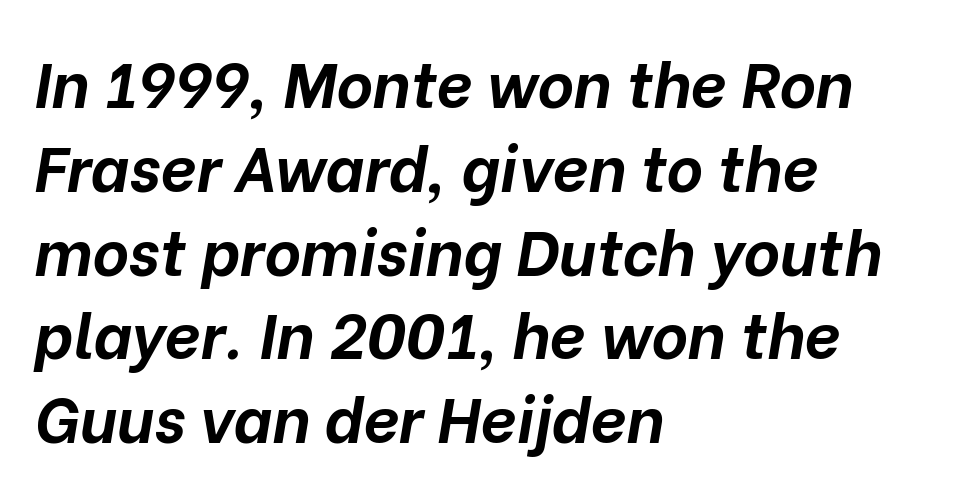
{"italic": "yes", "lean": "right", "slant_degrees": 10, "bold": "yes", "weight": "bold", "width": "normal", "stroke_contrast": "low", "x_height": "medium", "monospaced": "no", "underline": "no", "align": "left", "line_spacing": "normal", "line_spacing_ratio": 1.33, "letter_spacing": "normal", "letter_spacing_em": 0.0, "glyph_px": 63}
